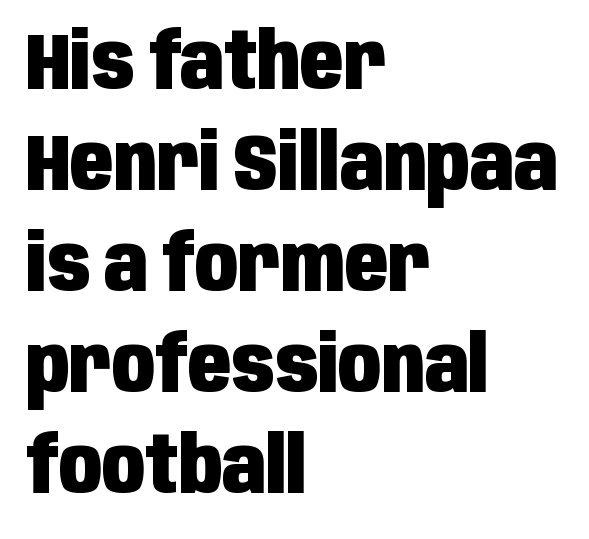
The image shows 79 px heavy, condensed sans-serif type, upright; set left-aligned, normal line spacing (1.28x), normal letter spacing, not underlined; low stroke contrast and a large x-height.
